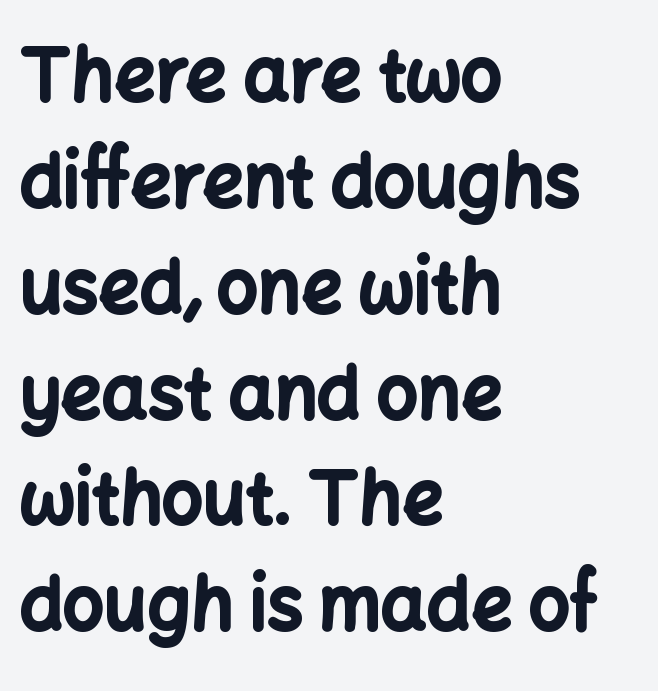
Q: Is the text bold? A: Yes.
Q: Is the text italic (slanted)? A: No, it is upright.
Q: Is the typeface a serif or a sans-serif typeface? A: Sans-serif.
Q: Is the text underlined? A: No.
Q: How is the paragraph aligned? A: Left-aligned.
Q: Is the spacing between letters normal or unusually wide? A: Normal.
Q: Is the spacing between lines tight, normal or loose? A: Normal.
Q: Width (condensed, normal, or wide)? A: Normal.
Q: Stroke contrast? A: Low.
Q: x-height? A: Medium.
Q: Monospaced? A: No.
